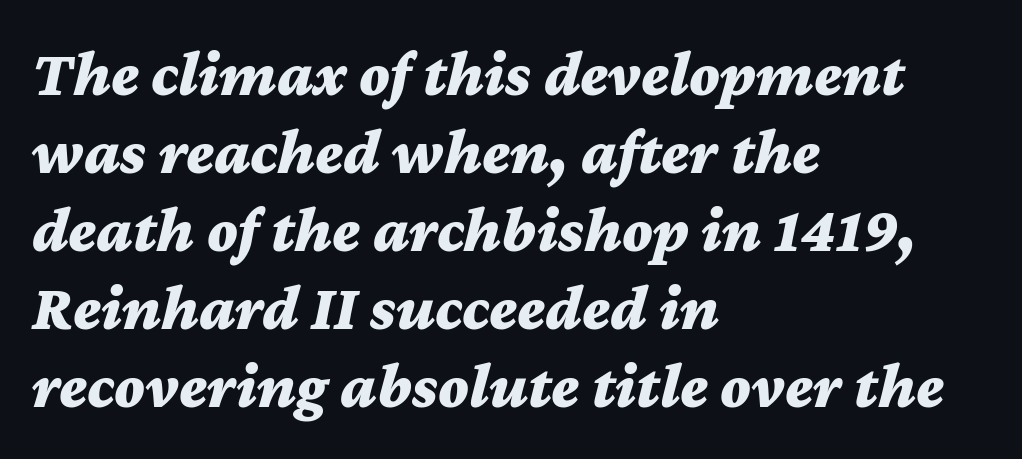
The passage shown is typed in a proportional face where columns would drift. The font is running at its bold setting. It's the slanting kind of type. The rendering anchors every line to the left-hand side. Nobody touched the tracking dial on this one. Lines of text with bare space underneath.
